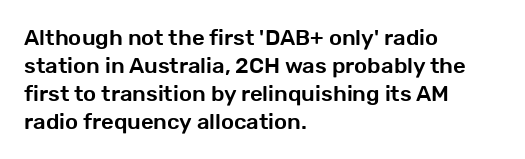
{"italic": "no", "underline": "no", "align": "left", "line_spacing": "normal", "line_spacing_ratio": 1.27, "letter_spacing": "normal", "letter_spacing_em": 0.0, "glyph_px": 22}
